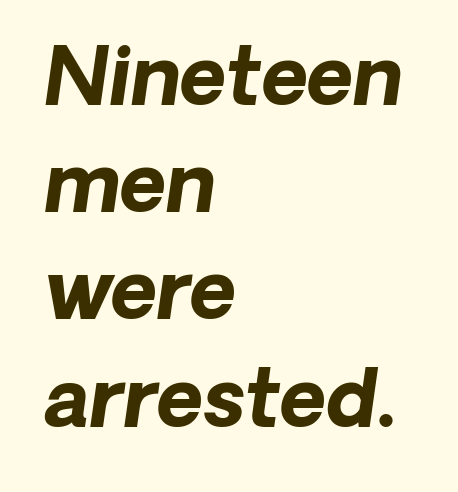
Q: Is the text bold? A: Yes.
Q: Is the text italic (slanted)? A: Yes, it leans right by about 8 degrees.
Q: Is the text underlined? A: No.
Q: How is the paragraph aligned? A: Left-aligned.
Q: Is the spacing between letters normal or unusually wide? A: Normal.
Q: Is the spacing between lines tight, normal or loose? A: Normal.
Q: Width (condensed, normal, or wide)? A: Normal.
Q: Stroke contrast? A: Low.
Q: x-height? A: Medium.
Q: Monospaced? A: No.
